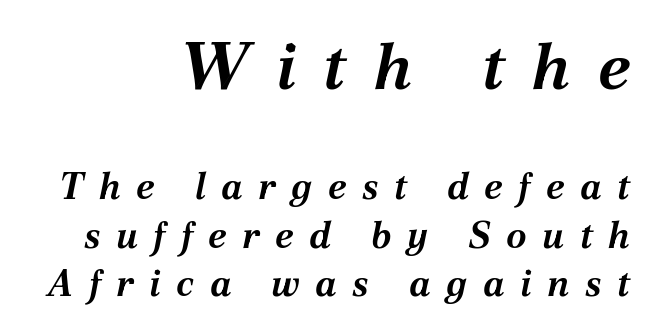
The image shows 65 px bold type, italic (leaning right); set right-aligned, normal line spacing (1.32x), unusually wide letter spacing (+0.42 em), not underlined; the first (top) block is 1.76x larger; medium stroke contrast and a medium x-height.
